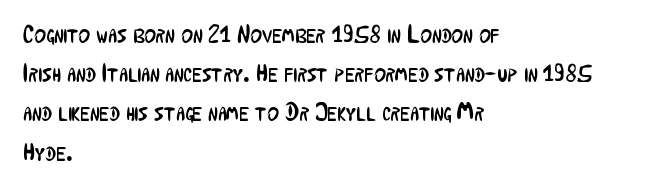
Q: Is the text bold? A: No.
Q: Is the text italic (slanted)? A: No, it is upright.
Q: Is the text underlined? A: No.
Q: How is the paragraph aligned? A: Left-aligned.
Q: Is the spacing between letters normal or unusually wide? A: Normal.
Q: Is the spacing between lines tight, normal or loose? A: Normal.
